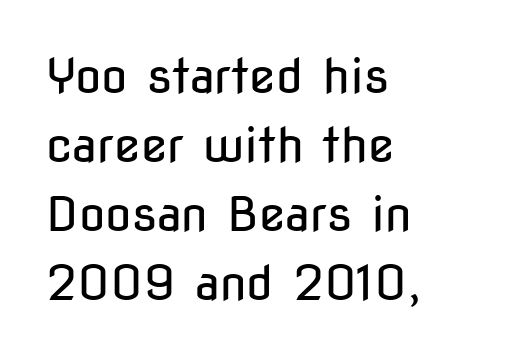
Caption: multi-line text, flush left, ragged right. Proportional: the letters do not fall into vertical columns. This is the regular roman posture of the typeface. Letter spacing: default.
